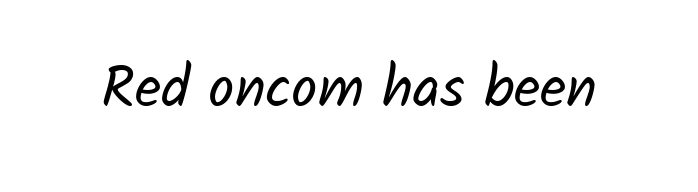
The image shows 58 px regular-weight sans-serif type; set normal letter spacing, not underlined; low stroke contrast and a medium x-height.
